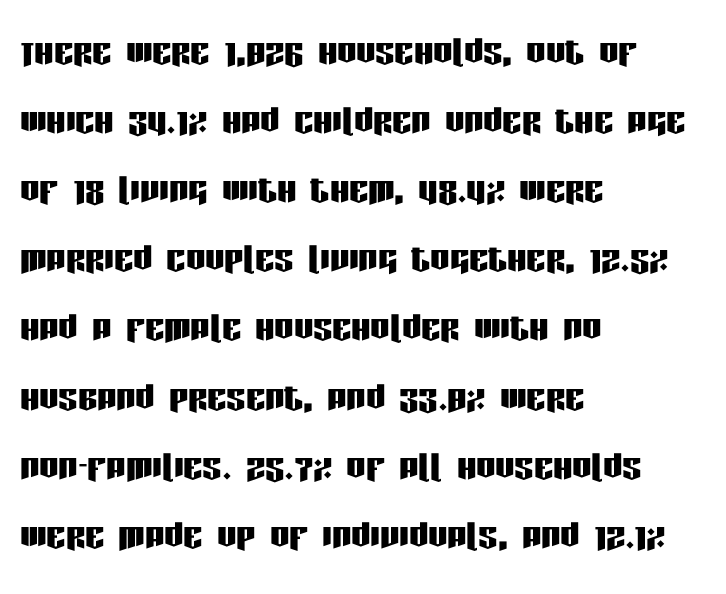
Vertically, the passage feels balanced, rows spaced as you'd expect. One-word summary of the alignment: left. Tracking value appears to be zero — textbook default spacing. Classification — sans serif.
